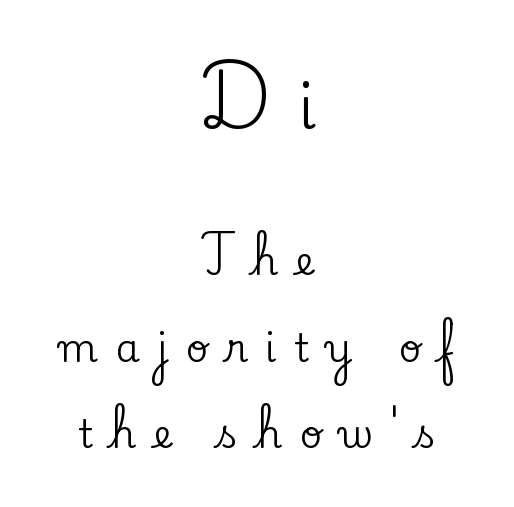
Q: Is the text italic (slanted)? A: No, it is upright.
Q: Is the typeface a serif or a sans-serif typeface? A: Serif.
Q: Is the text underlined? A: No.
Q: How is the paragraph aligned? A: Centered.
Q: Is the spacing between letters normal or unusually wide? A: Unusually wide.
Q: Is the spacing between lines tight, normal or loose? A: Loose.
Q: Which block of text is set in a larger size, the first (top) or the second (bottom)? A: The first (top) one.
Q: Width (condensed, normal, or wide)? A: Normal.
Q: Stroke contrast? A: Low.
Q: x-height? A: Small.
Q: Monospaced? A: No.
